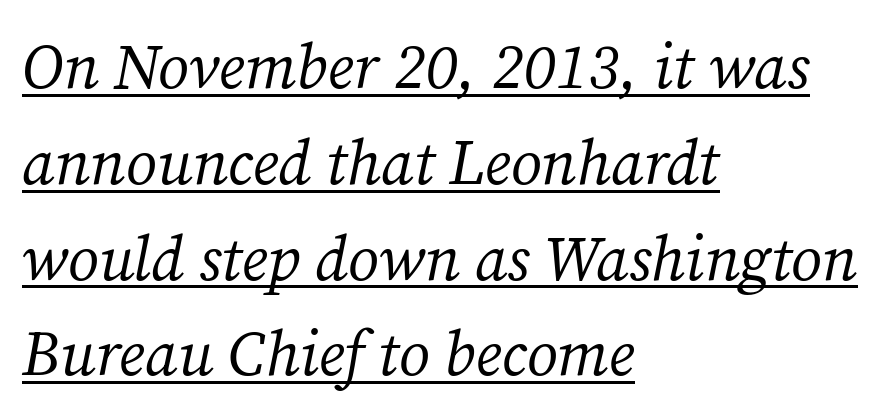
Letterform terminals end in serifs throughout the passage. Note the varied advance widths — an 'i' is clearly narrower than an 'm'. Is there much room between lines? A standard amount, neither cramped nor airy. If you drew a line through each stem, it would be angled. The string is rendered with underlining switched on. These lines stack with their left ends in a neat column.
